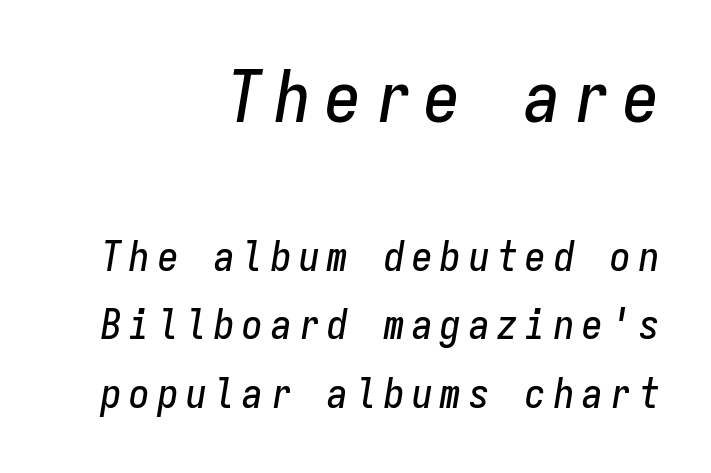
{"italic": "yes", "lean": "right", "slant_degrees": 9, "width": "condensed", "stroke_contrast": "low", "x_height": "medium", "monospaced": "yes", "underline": "no", "align": "right", "line_spacing": "normal", "line_spacing_ratio": 1.68, "larger_block": "first", "size_ratio": 1.76, "glyph_px": 72}
